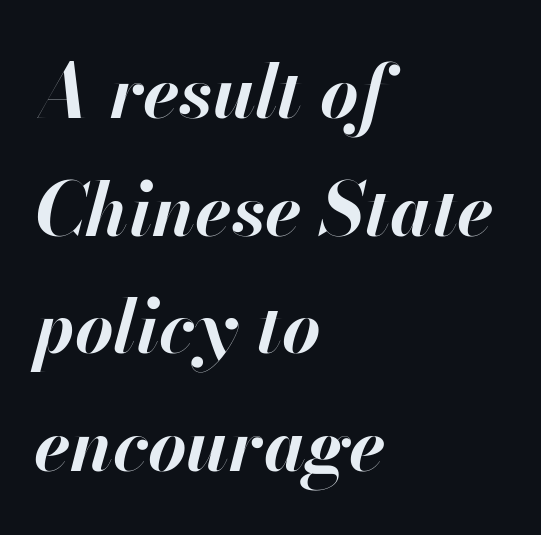
Q: Is the text bold? A: Yes.
Q: Is the text italic (slanted)? A: Yes, it leans right by about 13 degrees.
Q: Is the text underlined? A: No.
Q: How is the paragraph aligned? A: Left-aligned.
Q: Is the spacing between letters normal or unusually wide? A: Normal.
Q: Is the spacing between lines tight, normal or loose? A: Normal.
Q: Width (condensed, normal, or wide)? A: Normal.
Q: Stroke contrast? A: High.
Q: x-height? A: Small.
Q: Monospaced? A: No.
